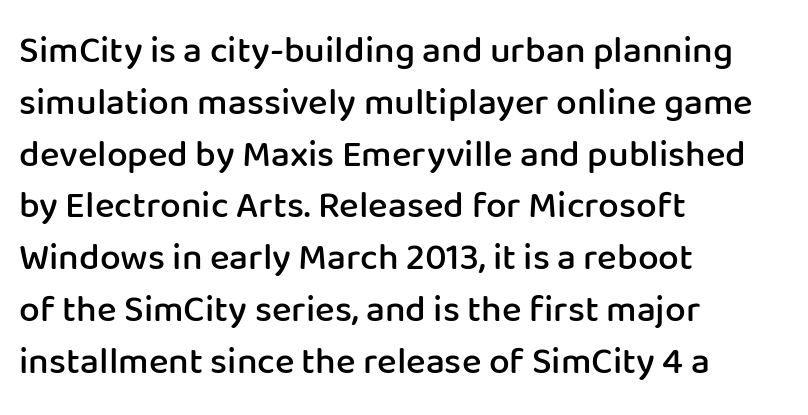
{"serif": "no", "italic": "no", "bold": "semi", "weight": "semibold", "width": "normal", "stroke_contrast": "low", "x_height": "medium", "monospaced": "no", "underline": "no", "align": "left", "line_spacing": "normal", "line_spacing_ratio": 1.4, "letter_spacing": "normal", "letter_spacing_em": 0.0, "glyph_px": 37}
